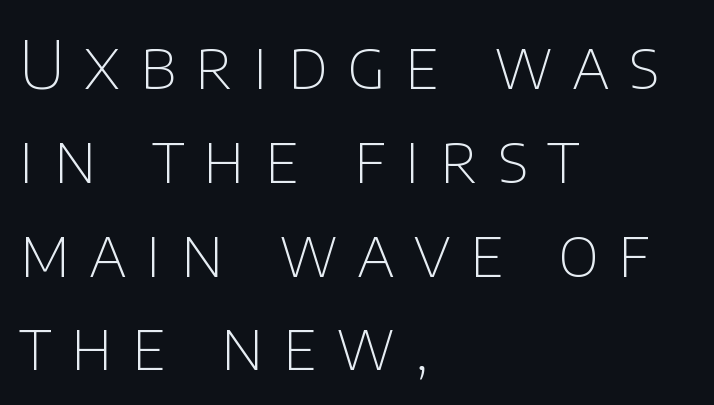
The image shows 67 px thin sans-serif type, upright; set left-aligned, normal line spacing (1.4x), unusually wide letter spacing (+0.29 em), not underlined; low stroke contrast and a large x-height.
